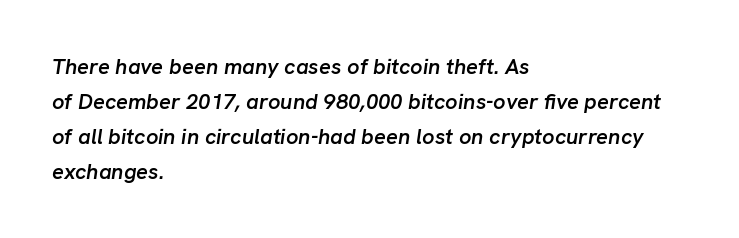
Casual observation: everything's shoved over to the left. Spacing between characters is what you'd get straight out of the box. Check the space under the baseline: it is left empty. Regular leading.
